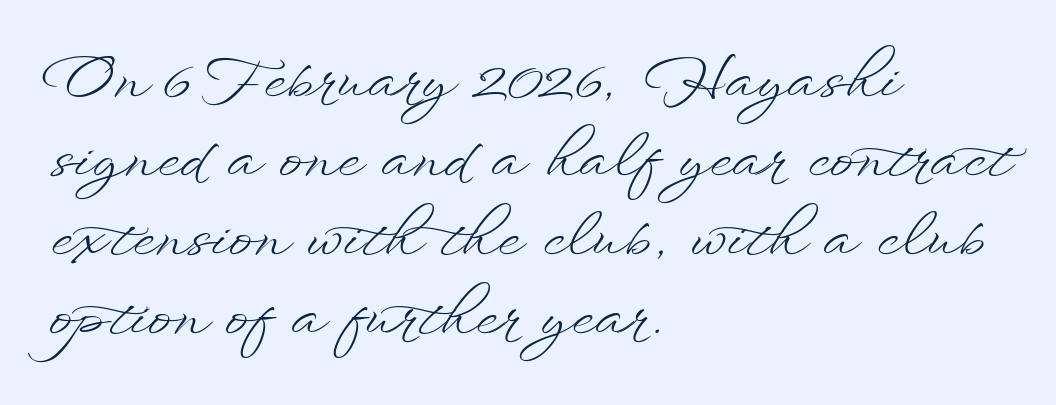
{"bold": "no", "weight": "light", "width": "wide", "stroke_contrast": "low", "x_height": "small", "monospaced": "no", "underline": "no", "align": "left", "line_spacing": "normal", "line_spacing_ratio": 1.36, "letter_spacing": "normal", "letter_spacing_em": 0.0, "glyph_px": 58}
